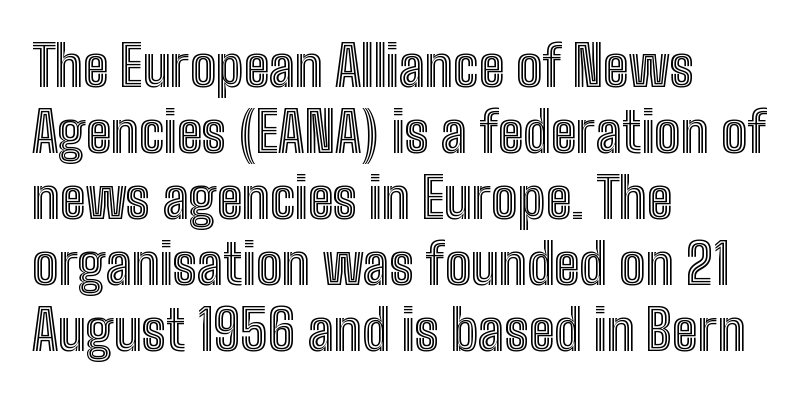
The image shows 55 px condensed type, upright; set left-aligned, line spacing 1.2x, normal letter spacing, not underlined; a medium x-height.
